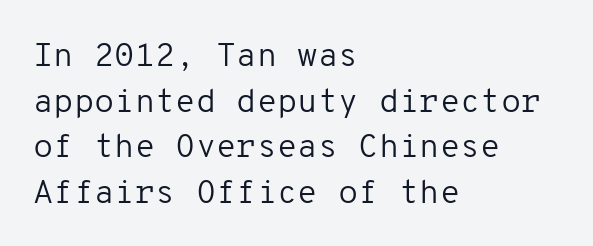
Q: Is the text bold? A: No.
Q: Is the text italic (slanted)? A: No, it is upright.
Q: Is the typeface a serif or a sans-serif typeface? A: Sans-serif.
Q: Is the text underlined? A: No.
Q: How is the paragraph aligned? A: Left-aligned.
Q: Is the spacing between letters normal or unusually wide? A: Normal.
Q: Is the spacing between lines tight, normal or loose? A: Normal.
Q: Width (condensed, normal, or wide)? A: Normal.
Q: Stroke contrast? A: Low.
Q: x-height? A: Medium.
Q: Monospaced? A: Yes.
